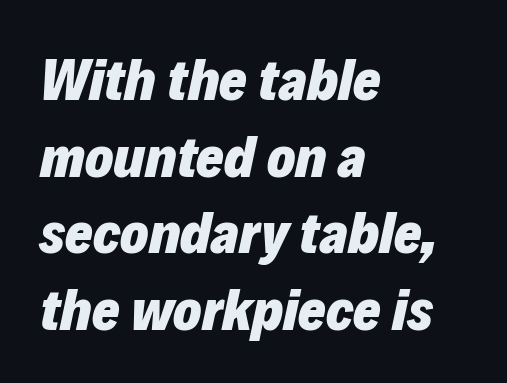
{"italic": "yes", "lean": "right", "slant_degrees": 12, "bold": "yes", "weight": "heavy", "width": "normal", "stroke_contrast": "low", "x_height": "medium", "monospaced": "no", "underline": "no", "align": "left", "line_spacing": "normal", "line_spacing_ratio": 1.3, "letter_spacing": "normal", "letter_spacing_em": 0.0, "glyph_px": 59}
